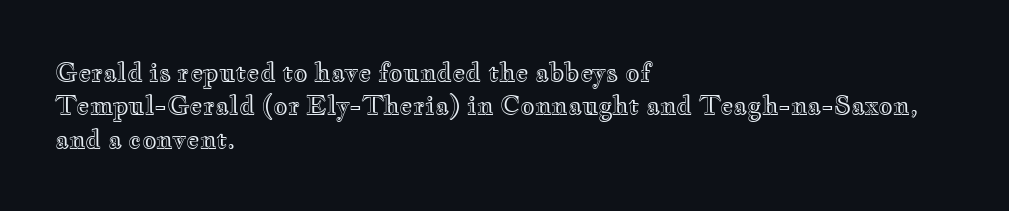
The image shows 25 px text type, upright; set left-aligned, normal line spacing (1.34x), normal letter spacing, not underlined.
